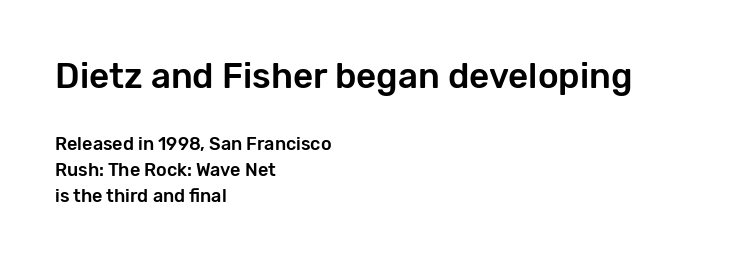
The image shows 35 px sans-serif type, upright; set left-aligned, normal line spacing (1.44x), normal letter spacing, not underlined; the first (top) block is 1.94x larger; low stroke contrast and a medium x-height.
